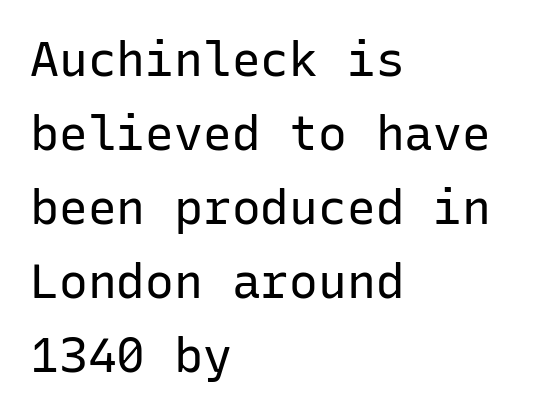
The image shows 48 px regular-weight sans-serif type, upright, monospaced; set left-aligned, normal line spacing (1.54x), normal letter spacing, not underlined; low stroke contrast and a medium x-height.
